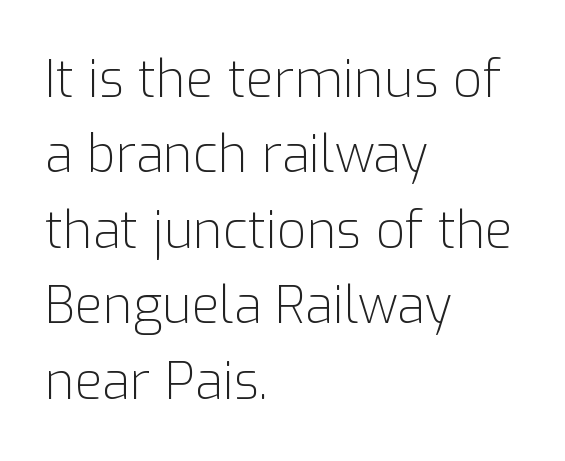
The image shows 51 px light sans-serif type, upright; set left-aligned, normal line spacing (1.48x), normal letter spacing, not underlined; low stroke contrast and a medium x-height.
